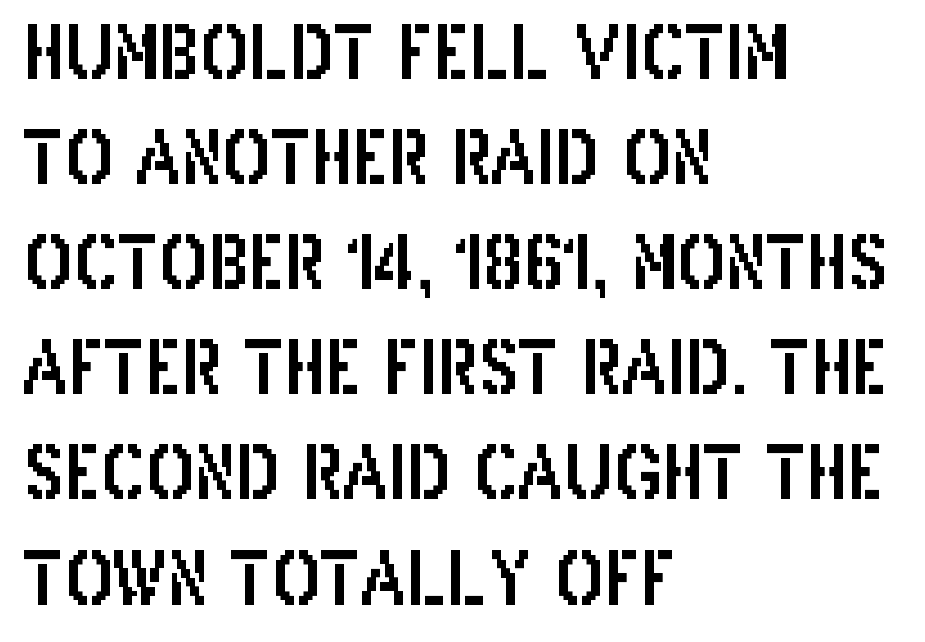
Q: Is the text italic (slanted)? A: No, it is upright.
Q: Is the typeface a serif or a sans-serif typeface? A: Sans-serif.
Q: Is the text underlined? A: No.
Q: How is the paragraph aligned? A: Left-aligned.
Q: Is the spacing between letters normal or unusually wide? A: Normal.
Q: Is the spacing between lines tight, normal or loose? A: Normal.
Q: Width (condensed, normal, or wide)? A: Condensed.
Q: Stroke contrast? A: Low.
Q: x-height? A: Large.
Q: Monospaced? A: No.
